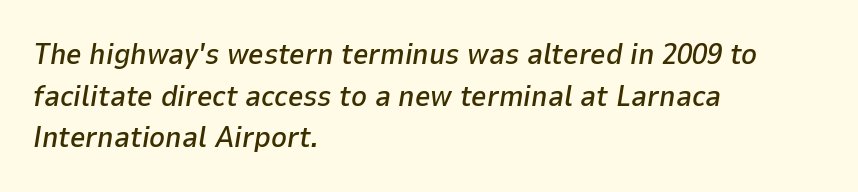
The image shows 30 px text type, italic (leaning right); set left-aligned, normal line spacing (1.39x), normal letter spacing, not underlined; low stroke contrast and a medium x-height.
